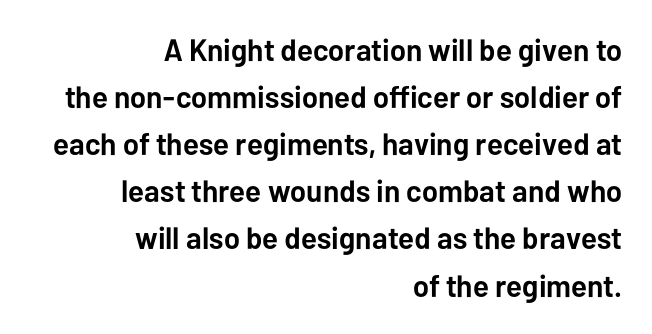
{"serif": "no", "italic": "no", "bold": "yes", "weight": "semibold", "width": "normal", "stroke_contrast": "low", "x_height": "medium", "monospaced": "no", "underline": "no", "align": "right", "line_spacing": "normal", "line_spacing_ratio": 1.52, "letter_spacing": "normal", "letter_spacing_em": 0.0, "glyph_px": 31}
